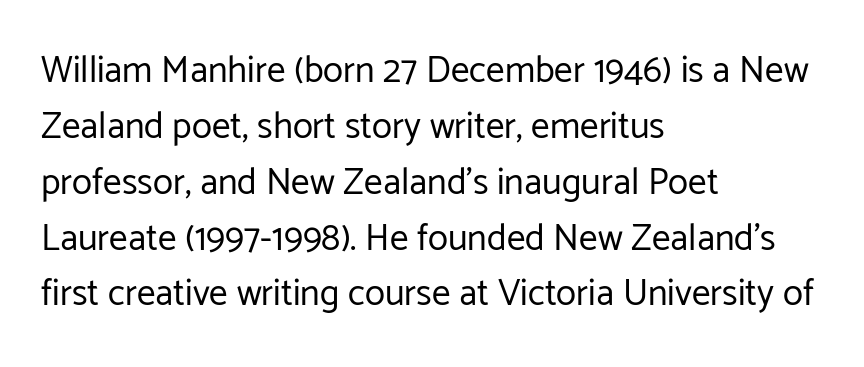
Descenders are the only things crossing below the line. Think of a printed novel: that variable character pitch is what you see here. Evenly set lines give the paragraph a standard silhouette. Caption: face not bold, strokes unweighted. The rag falls on the right side of this text block. The letters stand upright; this is a roman face.
